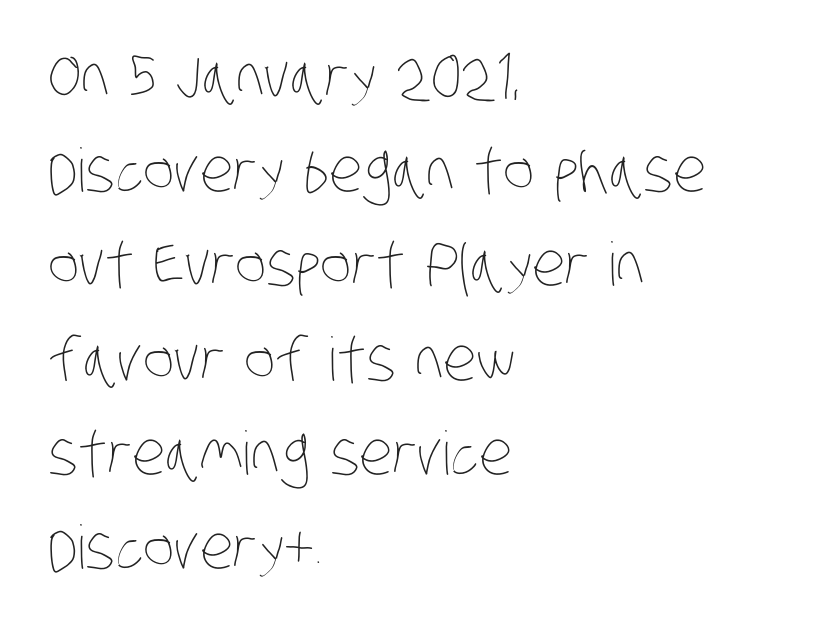
Q: Is the text bold? A: No.
Q: Is the text underlined? A: No.
Q: How is the paragraph aligned? A: Left-aligned.
Q: Is the spacing between letters normal or unusually wide? A: Normal.
Q: Is the spacing between lines tight, normal or loose? A: Normal.
Q: Width (condensed, normal, or wide)? A: Condensed.
Q: Stroke contrast? A: Low.
Q: x-height? A: Large.
Q: Monospaced? A: No.
